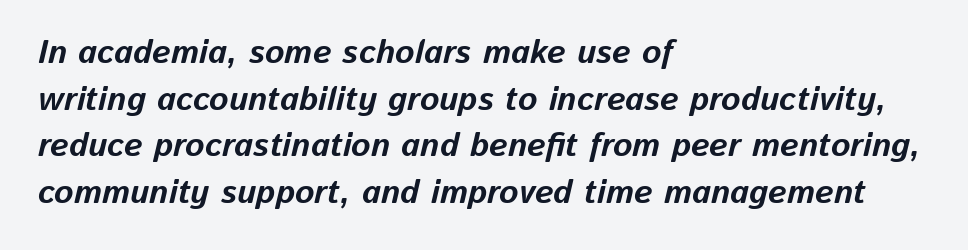
Q: Is the text bold? A: Yes.
Q: Is the text italic (slanted)? A: Yes, it leans right by about 13 degrees.
Q: Is the text underlined? A: No.
Q: How is the paragraph aligned? A: Left-aligned.
Q: Is the spacing between letters normal or unusually wide? A: Normal.
Q: Is the spacing between lines tight, normal or loose? A: Normal.
Q: Width (condensed, normal, or wide)? A: Normal.
Q: Stroke contrast? A: Low.
Q: x-height? A: Medium.
Q: Monospaced? A: No.
